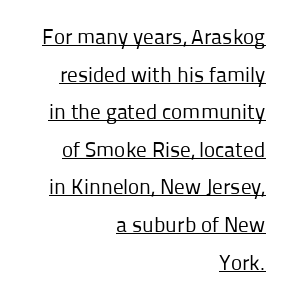
{"italic": "no", "bold": "no", "underline": "yes", "align": "right", "line_spacing_ratio": 1.79, "letter_spacing": "normal", "letter_spacing_em": 0.0, "glyph_px": 21}
